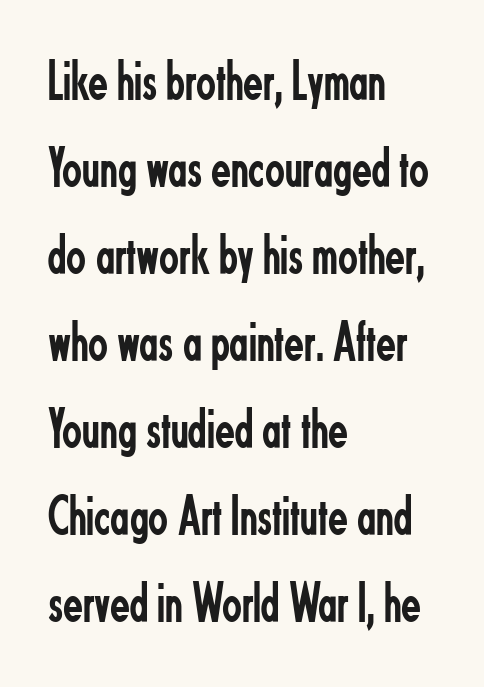
The image shows 58 px regular-weight, condensed sans-serif type, upright; set left-aligned, normal line spacing (1.5x), normal letter spacing, not underlined; low stroke contrast and a small x-height.
